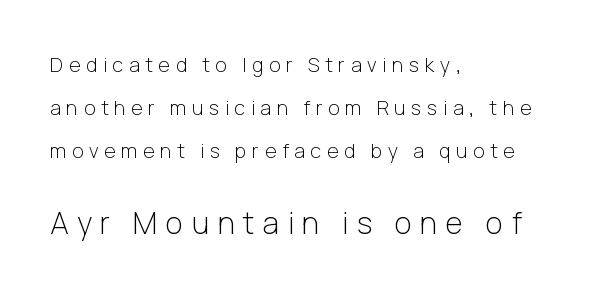
Q: Is the text bold? A: No.
Q: Is the text italic (slanted)? A: No, it is upright.
Q: Is the typeface a serif or a sans-serif typeface? A: Sans-serif.
Q: Is the text underlined? A: No.
Q: How is the paragraph aligned? A: Left-aligned.
Q: Is the spacing between letters normal or unusually wide? A: Unusually wide.
Q: Is the spacing between lines tight, normal or loose? A: Loose.
Q: Which block of text is set in a larger size, the first (top) or the second (bottom)? A: The second (bottom) one.
Q: Width (condensed, normal, or wide)? A: Normal.
Q: Stroke contrast? A: Low.
Q: x-height? A: Medium.
Q: Monospaced? A: No.
